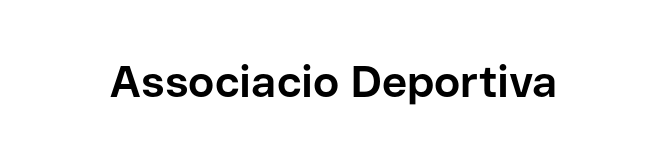
The image shows 44 px bold sans-serif type, upright; set normal letter spacing, not underlined; low stroke contrast and a medium x-height.
